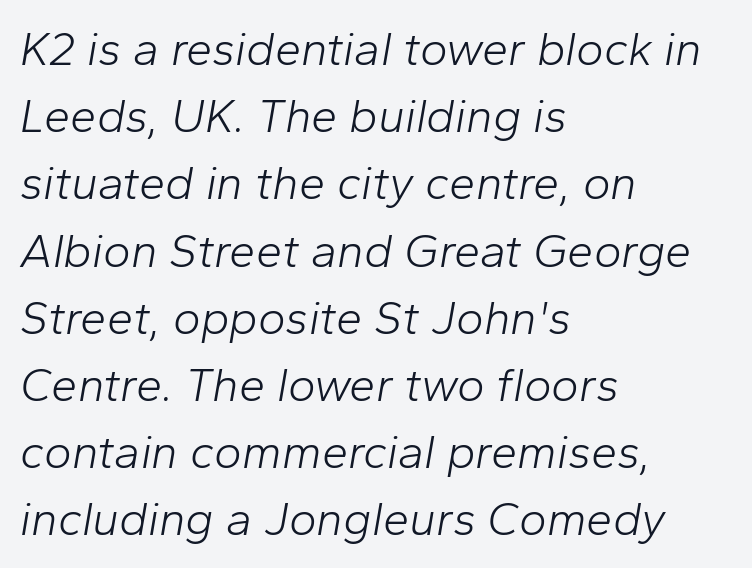
The words here are not underlined. Line starts are locked; line ends wander. Is this a fixed-width face? No — the glyphs have proportional, varying widths. Honestly, the letter spacing is just normal — you wouldn't notice it. Is the stroke heavy? The answer is a plain regular-or-lighter. Horizontal bands of white between lines are of average thickness.
